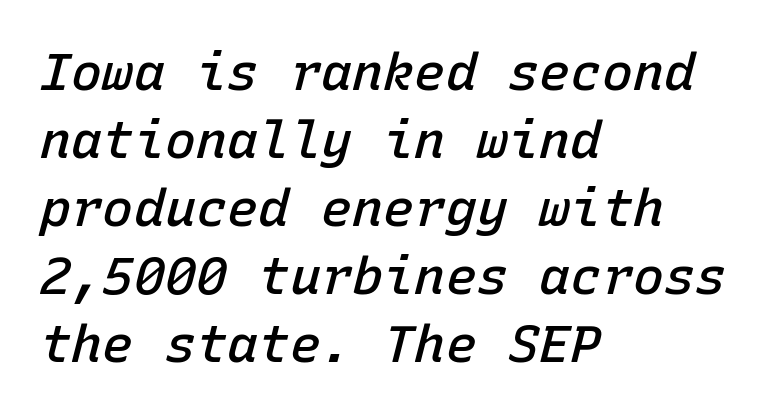
{"italic": "yes", "lean": "right", "slant_degrees": 15, "bold": "semi", "weight": "semibold", "width": "normal", "stroke_contrast": "low", "x_height": "medium", "monospaced": "yes", "underline": "no", "align": "left", "line_spacing": "normal", "line_spacing_ratio": 1.31, "letter_spacing": "normal", "letter_spacing_em": 0.0, "glyph_px": 52}
